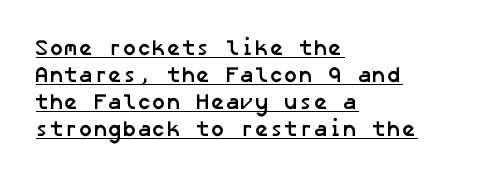
The image shows 22 px bold type; set left-aligned, line spacing 1.23x, normal letter spacing, underlined.
